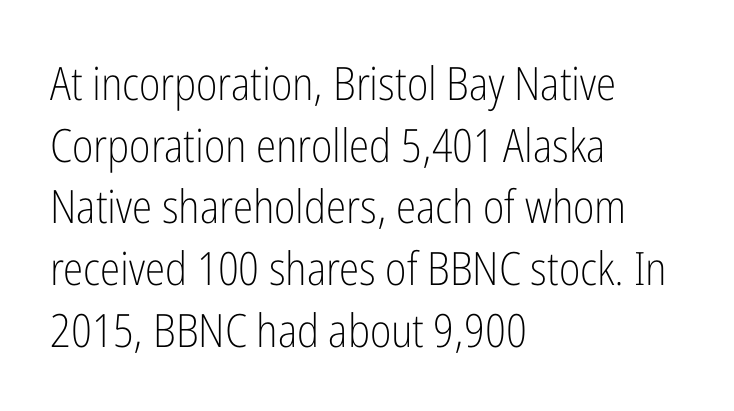
Q: Is the text bold? A: No.
Q: Is the text italic (slanted)? A: No, it is upright.
Q: Is the typeface a serif or a sans-serif typeface? A: Sans-serif.
Q: Is the text underlined? A: No.
Q: How is the paragraph aligned? A: Left-aligned.
Q: Is the spacing between letters normal or unusually wide? A: Normal.
Q: Is the spacing between lines tight, normal or loose? A: Normal.
Q: Width (condensed, normal, or wide)? A: Condensed.
Q: Stroke contrast? A: Low.
Q: x-height? A: Medium.
Q: Monospaced? A: No.
